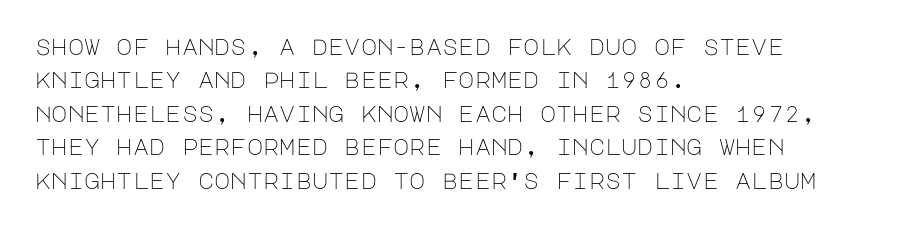
{"italic": "no", "bold": "no", "underline": "no", "align": "left", "line_spacing": "normal", "line_spacing_ratio": 1.52, "letter_spacing": "normal", "letter_spacing_em": 0.0, "glyph_px": 22}
